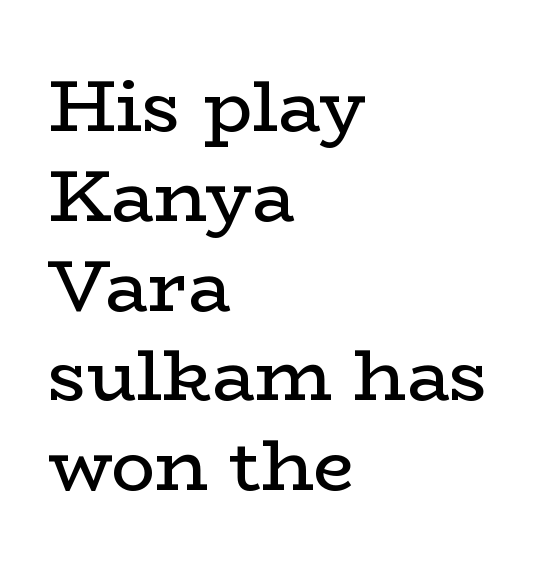
Honestly, the letter spacing is just normal — you wouldn't notice it. Lines of text with bare space underneath. Posture: straight, roman, zero tilt. These lines are rendered in a variable-pitch font.
